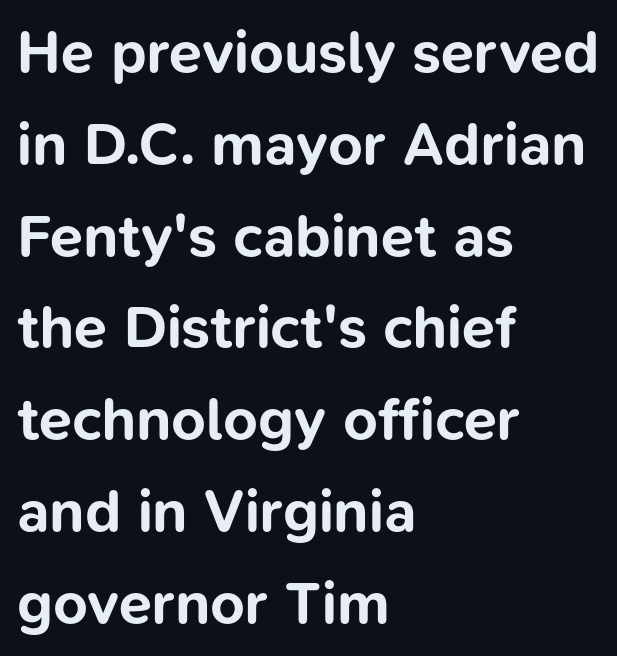
The image shows 60 px bold sans-serif type, upright; set left-aligned, normal line spacing (1.53x), normal letter spacing, not underlined; low stroke contrast and a medium x-height.
